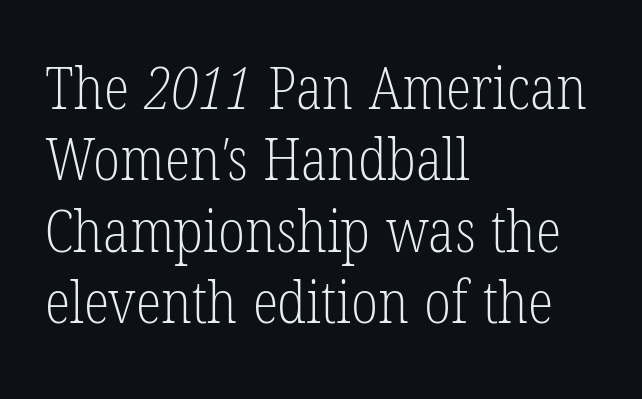
Q: Is the text bold? A: No.
Q: Is the typeface a serif or a sans-serif typeface? A: Serif.
Q: Is the text underlined? A: No.
Q: How is the paragraph aligned? A: Left-aligned.
Q: Is the spacing between letters normal or unusually wide? A: Normal.
Q: Width (condensed, normal, or wide)? A: Condensed.
Q: Stroke contrast? A: Low.
Q: x-height? A: Medium.
Q: Monospaced? A: No.
